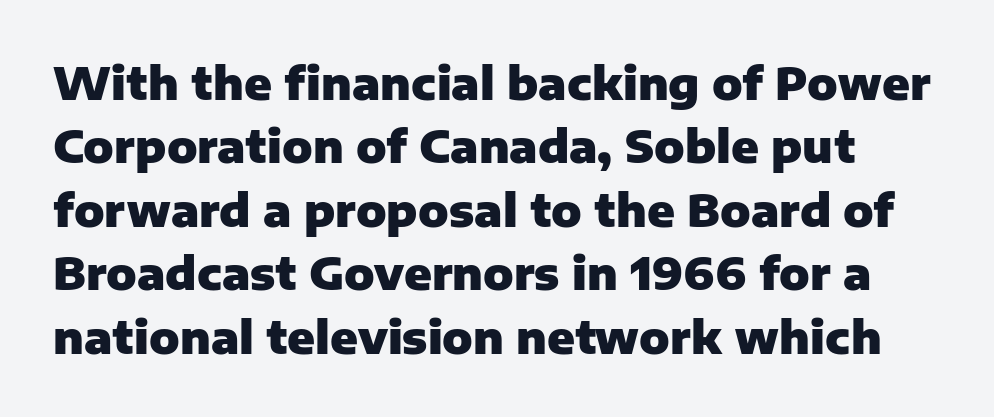
The image shows 45 px heavy sans-serif type, upright; set normal line spacing (1.41x), normal letter spacing, not underlined; low stroke contrast and a medium x-height.
